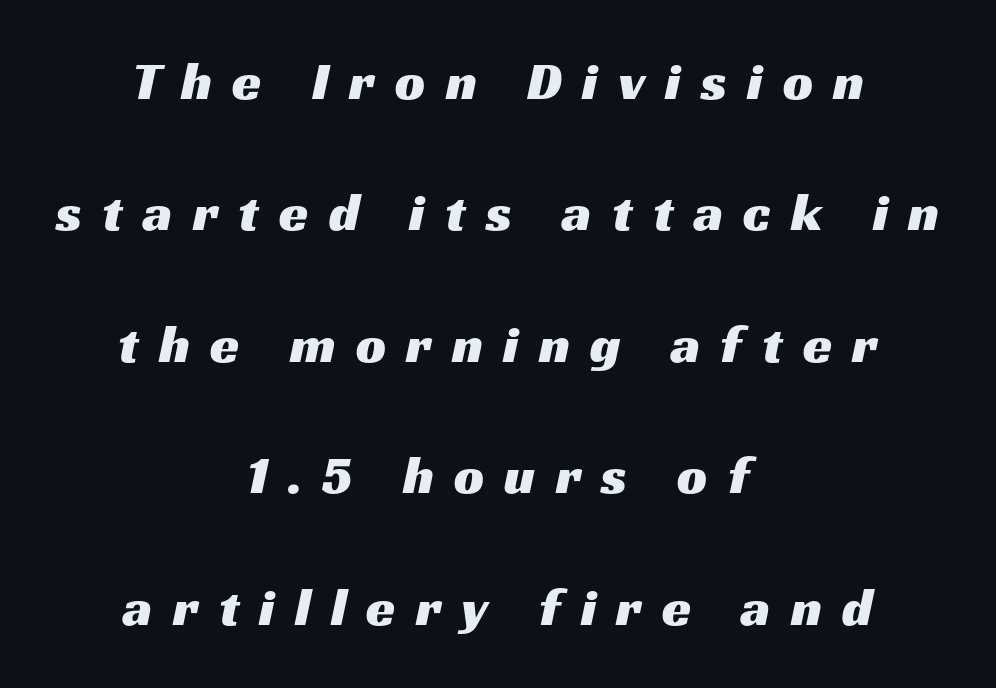
Unlike a traditional serif, this face leaves its strokes unadorned. Horizontal alignment here is central, giving a formal, balanced look. Between one letter and the next there's a generous, obvious gap. If you measured baseline to baseline, you'd find a long distance. Glance below the letters and you will spot only blank space. You could not count columns in this text — the font is proportionally spaced.
